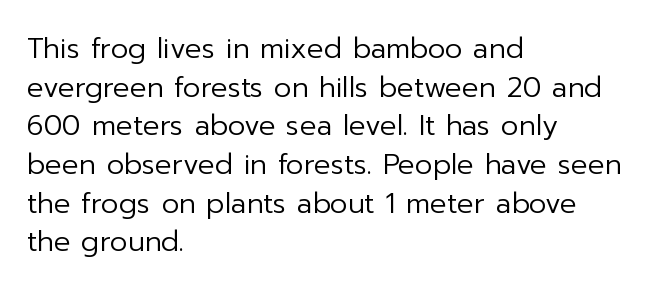
Q: Is the text bold? A: No.
Q: Is the text italic (slanted)? A: No, it is upright.
Q: Is the typeface a serif or a sans-serif typeface? A: Sans-serif.
Q: Is the text underlined? A: No.
Q: How is the paragraph aligned? A: Left-aligned.
Q: Is the spacing between letters normal or unusually wide? A: Normal.
Q: Is the spacing between lines tight, normal or loose? A: Normal.
Q: Width (condensed, normal, or wide)? A: Normal.
Q: Stroke contrast? A: Low.
Q: x-height? A: Medium.
Q: Monospaced? A: No.
